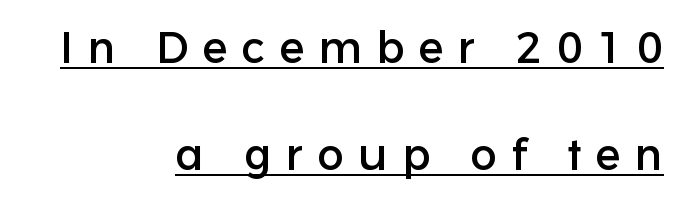
Characters remain perfectly vertical along every line. The text was rendered using a sans face with plain stroke endings. Caption: multi-line text, flush right, ragged left. One glance says open: line gaps are wider than usual. Spacing between characters has been opened up far beyond the box default.
